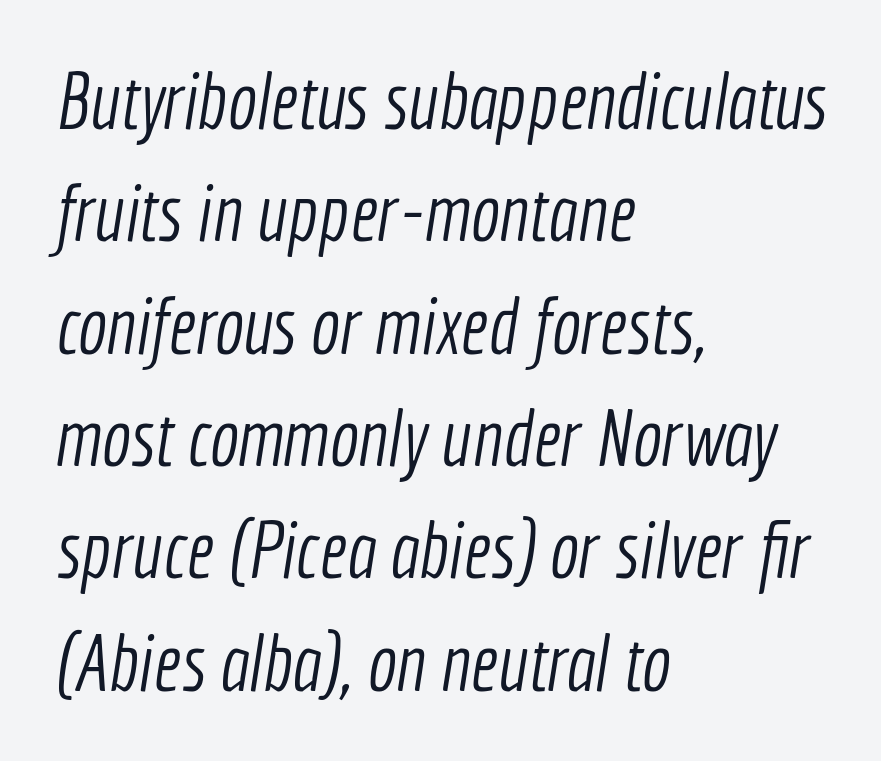
The image shows 78 px light, condensed sans-serif type; set left-aligned, normal line spacing (1.44x), normal letter spacing, not underlined; a medium x-height.
